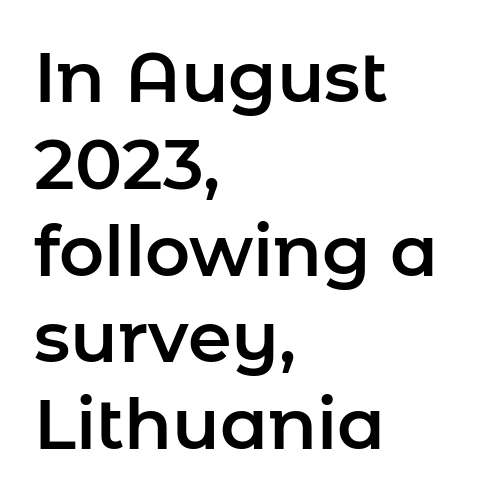
Q: Is the text italic (slanted)? A: No, it is upright.
Q: Is the typeface a serif or a sans-serif typeface? A: Sans-serif.
Q: Is the text underlined? A: No.
Q: How is the paragraph aligned? A: Left-aligned.
Q: Is the spacing between letters normal or unusually wide? A: Normal.
Q: Width (condensed, normal, or wide)? A: Normal.
Q: Stroke contrast? A: Low.
Q: x-height? A: Medium.
Q: Monospaced? A: No.
